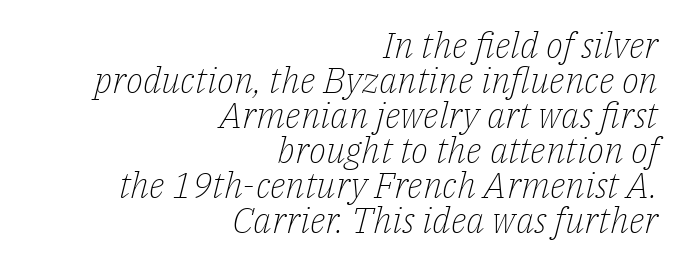
{"serif": "yes", "italic": "yes", "lean": "right", "slant_degrees": 14, "bold": "no", "weight": "light", "width": "normal", "stroke_contrast": "low", "x_height": "medium", "monospaced": "no", "underline": "no", "align": "right", "line_spacing": "tight", "line_spacing_ratio": 0.97, "letter_spacing": "normal", "letter_spacing_em": 0.0, "glyph_px": 36}
